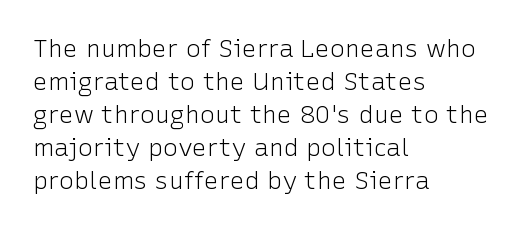
The image shows 25 px text type, upright; set left-aligned, normal line spacing (1.32x), normal letter spacing, not underlined.
